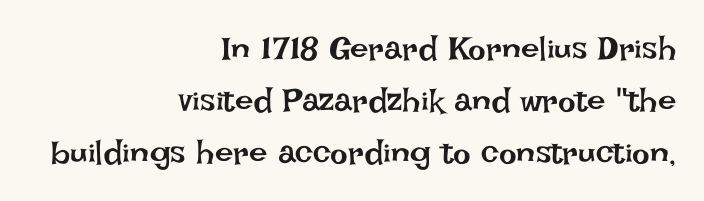
Q: Is the text bold? A: No.
Q: Is the text italic (slanted)? A: No, it is upright.
Q: Is the text underlined? A: No.
Q: How is the paragraph aligned? A: Right-aligned.
Q: Is the spacing between letters normal or unusually wide? A: Normal.
Q: Is the spacing between lines tight, normal or loose? A: Normal.
Q: Width (condensed, normal, or wide)? A: Normal.
Q: Stroke contrast? A: Low.
Q: x-height? A: Large.
Q: Monospaced? A: No.
